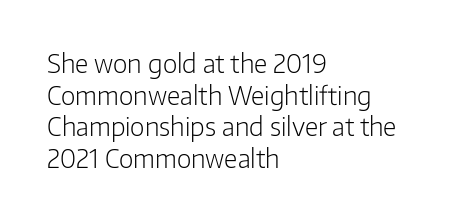
{"italic": "no", "bold": "no", "underline": "no", "align": "left", "line_spacing": "normal", "line_spacing_ratio": 1.27, "letter_spacing": "normal", "letter_spacing_em": 0.0, "glyph_px": 25}
